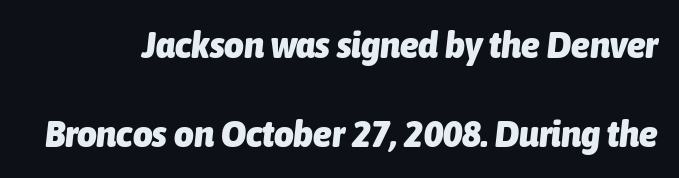
{"italic": "yes", "lean": "right", "slant_degrees": 6, "bold": "yes", "weight": "heavy", "width": "condensed", "stroke_contrast": "low", "x_height": "medium", "monospaced": "no", "underline": "no", "line_spacing": "loose", "line_spacing_ratio": 2.33, "letter_spacing": "normal", "letter_spacing_em": 0.0, "glyph_px": 38}
